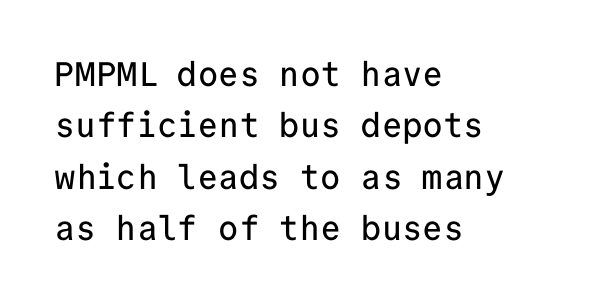
Q: Is the text italic (slanted)? A: No, it is upright.
Q: Is the typeface a serif or a sans-serif typeface? A: Sans-serif.
Q: Is the text underlined? A: No.
Q: How is the paragraph aligned? A: Left-aligned.
Q: Is the spacing between letters normal or unusually wide? A: Normal.
Q: Is the spacing between lines tight, normal or loose? A: Normal.
Q: Width (condensed, normal, or wide)? A: Normal.
Q: Stroke contrast? A: Low.
Q: x-height? A: Medium.
Q: Monospaced? A: Yes.
